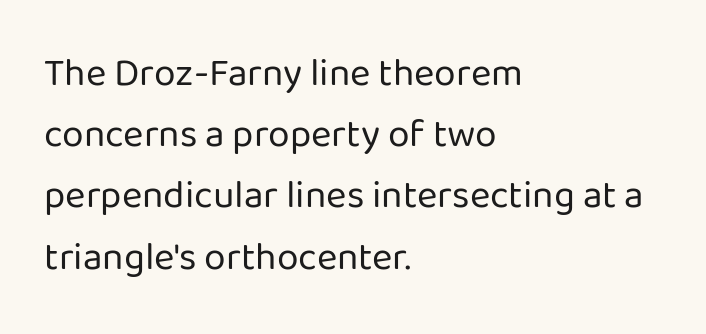
Here the designer chose a conventional face with non-uniform glyph widths. The letterforms sit shoulder to shoulder at normal distance. Grotesque or geometric, the face here clearly has no serifs. Short and long lines alike share a common starting point at left. Plain, unruled lines of type. The font's upright variant was chosen for this text.
